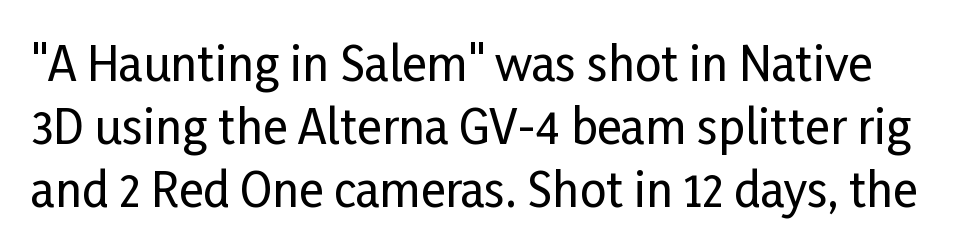
{"serif": "no", "italic": "no", "width": "condensed", "stroke_contrast": "low", "x_height": "medium", "monospaced": "no", "underline": "no", "line_spacing": "normal", "line_spacing_ratio": 1.34, "letter_spacing": "normal", "letter_spacing_em": 0.0, "glyph_px": 47}
